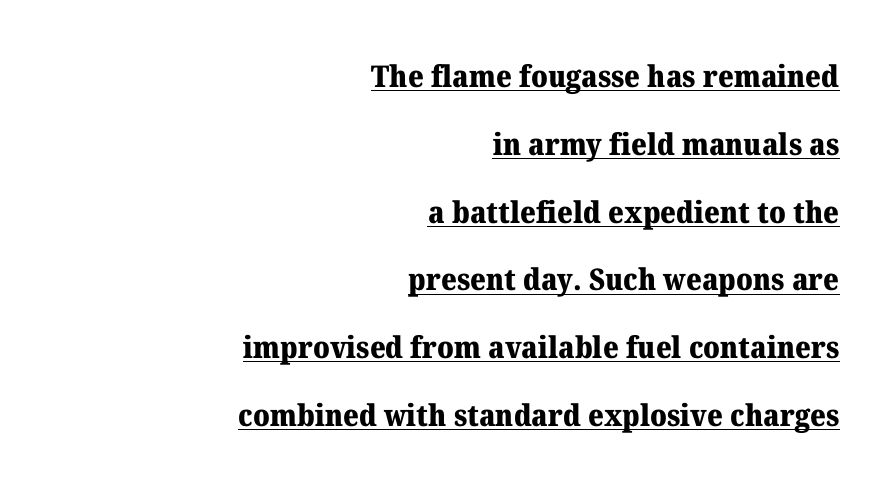
Q: Is the text bold? A: Yes.
Q: Is the text italic (slanted)? A: No, it is upright.
Q: Is the typeface a serif or a sans-serif typeface? A: Serif.
Q: Is the text underlined? A: Yes.
Q: How is the paragraph aligned? A: Right-aligned.
Q: Is the spacing between letters normal or unusually wide? A: Normal.
Q: Is the spacing between lines tight, normal or loose? A: Loose.
Q: Width (condensed, normal, or wide)? A: Normal.
Q: Stroke contrast? A: Medium.
Q: x-height? A: Medium.
Q: Monospaced? A: No.
